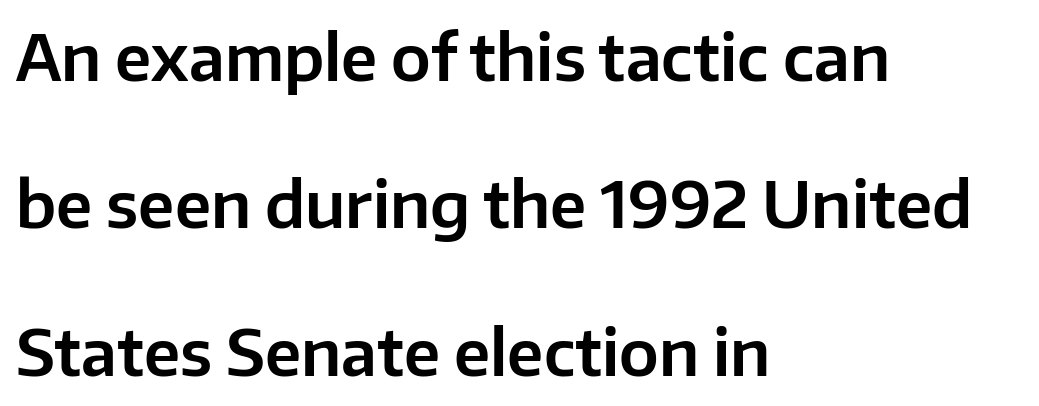
Posture: upright roman. Summary of vertical rhythm: relaxed, with wide interline spacing. Each letter keeps its own natural width here, so spacing adapts to shape. Alignment: flush left. Check the space under the baseline: it is left empty.
